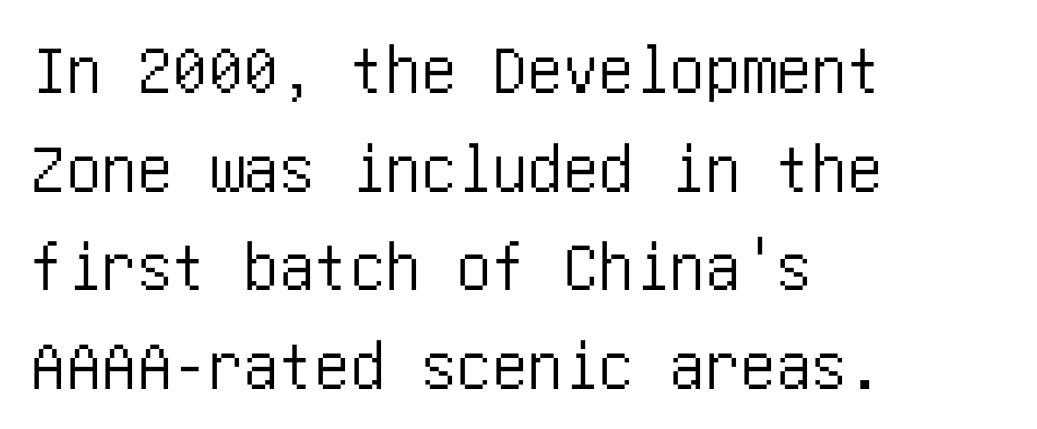
You can tell it's not italic because the verticals are truly vertical. The passage shown has conventional tracking throughout. Nobody drew a line under any word here. Every row of glyphs begins at an identical x-position on the left.
